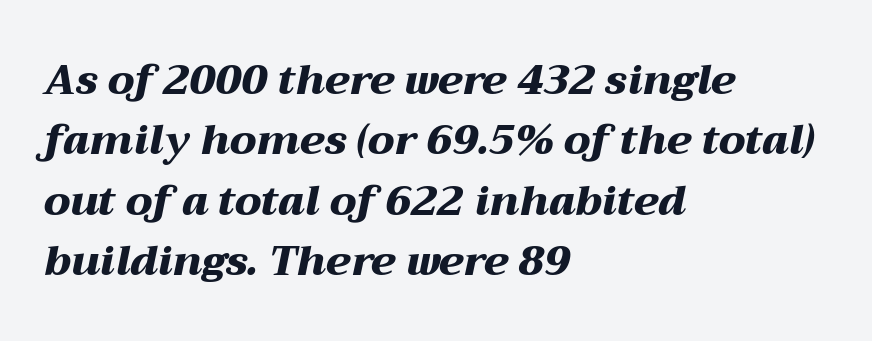
{"italic": "yes", "lean": "right", "slant_degrees": 12, "bold": "yes", "weight": "heavy", "width": "wide", "stroke_contrast": "medium", "x_height": "medium", "monospaced": "no", "underline": "no", "align": "left", "line_spacing": "normal", "line_spacing_ratio": 1.47, "letter_spacing": "normal", "letter_spacing_em": 0.0, "glyph_px": 41}
